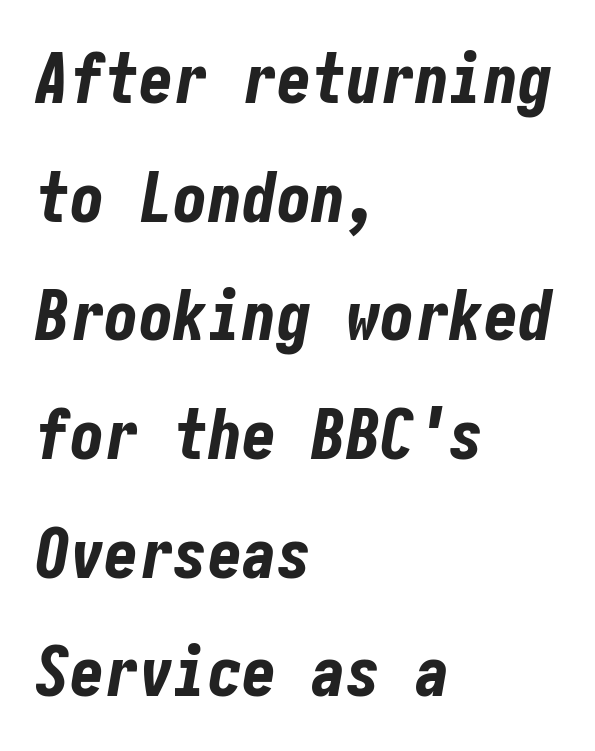
The rendering uses a bold face; every stroke is thick and dark. Underlining? Definitely not there. Characters follow at the spacing the type designer built in. The face used here has a pronounced slope to its letters.
